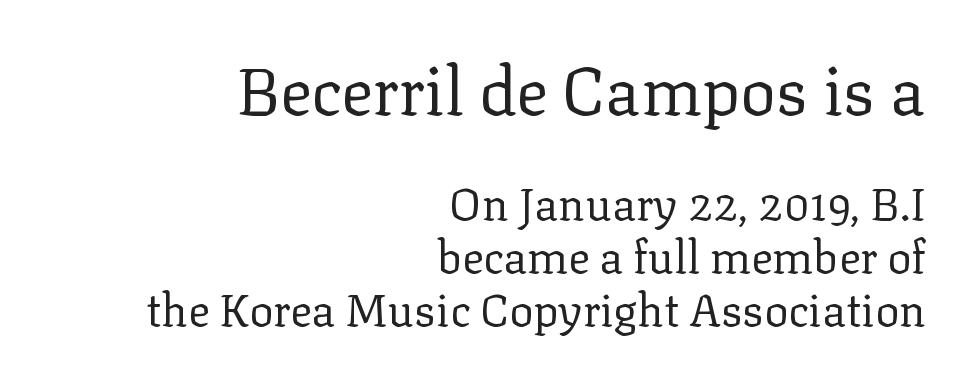
Q: Is the text bold? A: No.
Q: Is the text italic (slanted)? A: No, it is upright.
Q: Is the typeface a serif or a sans-serif typeface? A: Serif.
Q: Is the text underlined? A: No.
Q: How is the paragraph aligned? A: Right-aligned.
Q: Is the spacing between letters normal or unusually wide? A: Normal.
Q: Which block of text is set in a larger size, the first (top) or the second (bottom)? A: The first (top) one.
Q: Width (condensed, normal, or wide)? A: Normal.
Q: Stroke contrast? A: Low.
Q: x-height? A: Medium.
Q: Monospaced? A: No.
